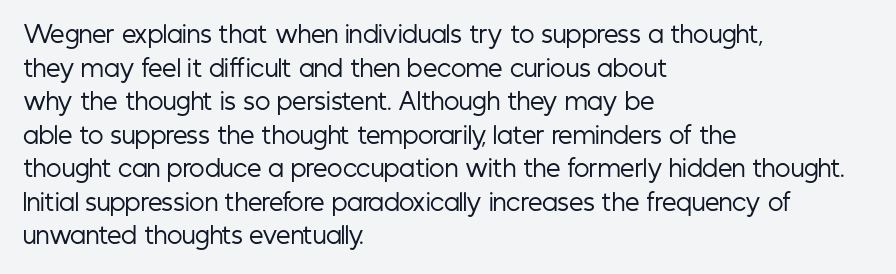
{"italic": "no", "bold": "no", "underline": "no", "align": "left", "line_spacing": "normal", "line_spacing_ratio": 1.46, "letter_spacing": "normal", "letter_spacing_em": 0.0, "glyph_px": 23}
